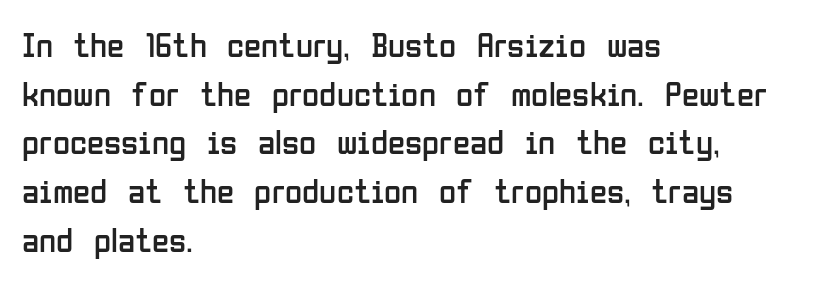
Style check: upright. There is no visible air inserted between adjacent glyphs. The foot of each line stays bare and open. The letters carry no serifs — their stems end cleanly without finishing strokes.
